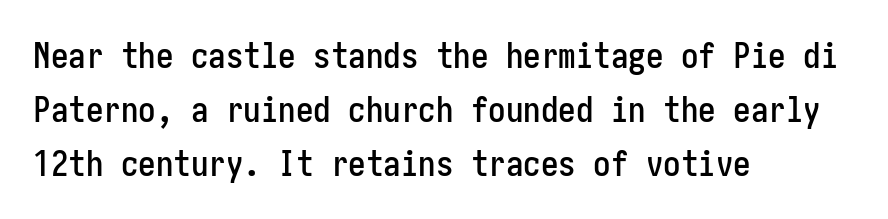
The string is rendered with underlining switched off. You could call the tracking neutral — neither tight nor loose. Which margin do the lines hug? The left one — the right edge is uneven. Type style note: lacks serifs. If you drew a line through each stem, it would be perfectly vertical.
